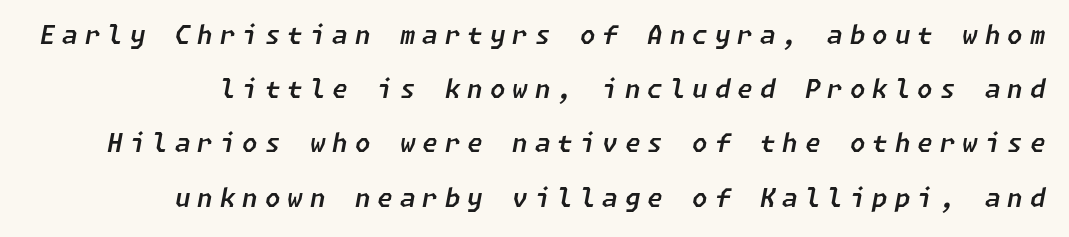
Interline gaps are noticeably wide in this sample. No word sits above an underline. Rendered with sloped, italic letterforms. Here the glyphs are tracked loosely, breaking word shapes into spaced letters.
